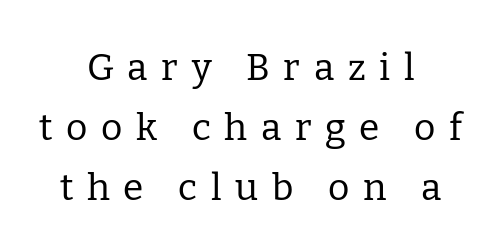
Q: Is the text bold? A: No.
Q: Is the text italic (slanted)? A: No, it is upright.
Q: Is the typeface a serif or a sans-serif typeface? A: Serif.
Q: Is the text underlined? A: No.
Q: How is the paragraph aligned? A: Centered.
Q: Is the spacing between letters normal or unusually wide? A: Unusually wide.
Q: Is the spacing between lines tight, normal or loose? A: Normal.
Q: Width (condensed, normal, or wide)? A: Normal.
Q: Stroke contrast? A: Low.
Q: x-height? A: Medium.
Q: Monospaced? A: No.
